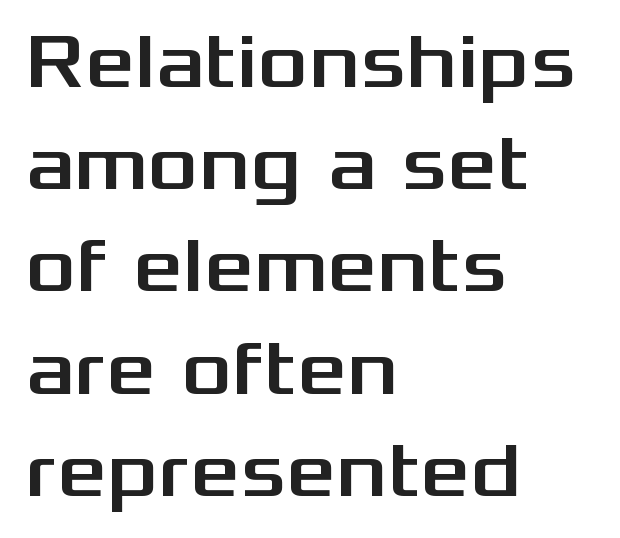
Q: Is the text italic (slanted)? A: No, it is upright.
Q: Is the typeface a serif or a sans-serif typeface? A: Sans-serif.
Q: Is the text underlined? A: No.
Q: How is the paragraph aligned? A: Left-aligned.
Q: Is the spacing between letters normal or unusually wide? A: Normal.
Q: Is the spacing between lines tight, normal or loose? A: Normal.
Q: Width (condensed, normal, or wide)? A: Wide.
Q: Stroke contrast? A: Medium.
Q: x-height? A: Medium.
Q: Monospaced? A: No.
